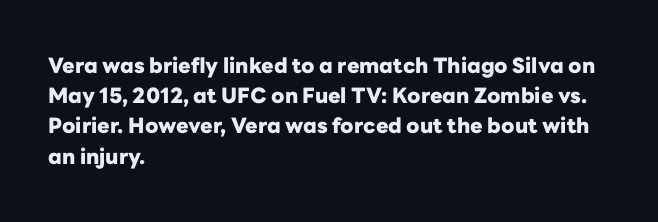
{"italic": "no", "bold": "yes", "underline": "no", "align": "left", "line_spacing": "normal", "line_spacing_ratio": 1.44, "letter_spacing": "normal", "letter_spacing_em": 0.0, "glyph_px": 21}
